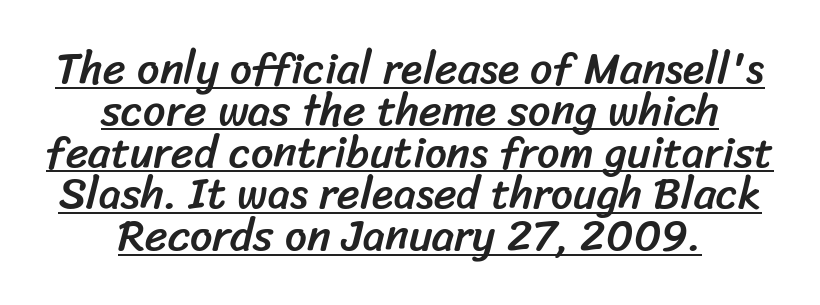
{"serif": "no", "width": "normal", "stroke_contrast": "low", "x_height": "medium", "monospaced": "no", "underline": "yes", "align": "center", "line_spacing": "tight", "line_spacing_ratio": 0.95, "letter_spacing": "normal", "letter_spacing_em": 0.0, "glyph_px": 44}
